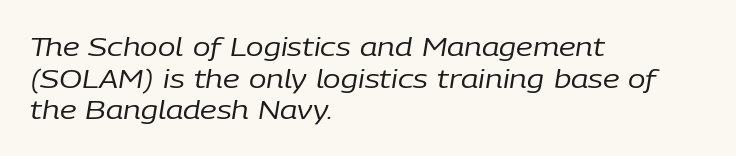
Honestly, there is no underline to notice here at all. Counters stay open thanks to moderate or lighter strokes. Compared with typical body copy, the letter spacing here is the same. Typeset ragged right — the left edge is the straight one. In terms of posture, this sample is oblique.
